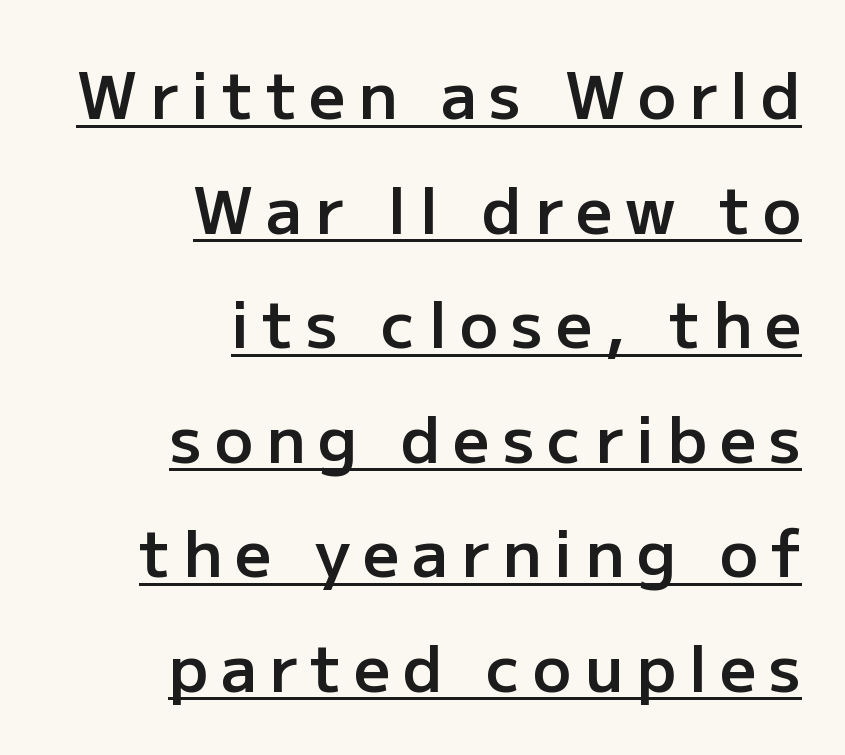
The rendering uses natural spacing where letterforms have individual widths. Nope, not italic — everything's standing straight. Classification — sans serif. Teacher's note: observe the even right margin — that is flush-right alignment. In designer terms, the underline attribute is active on this setting.
